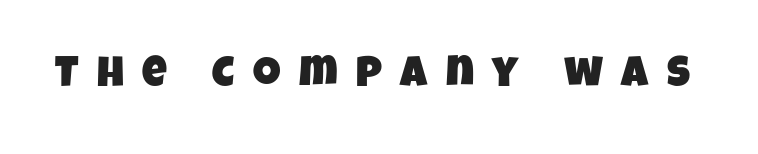
Q: Is the typeface a serif or a sans-serif typeface? A: Sans-serif.
Q: Is the text underlined? A: No.
Q: Is the spacing between letters normal or unusually wide? A: Unusually wide.
Q: Width (condensed, normal, or wide)? A: Condensed.
Q: Stroke contrast? A: Low.
Q: x-height? A: Large.
Q: Monospaced? A: No.
